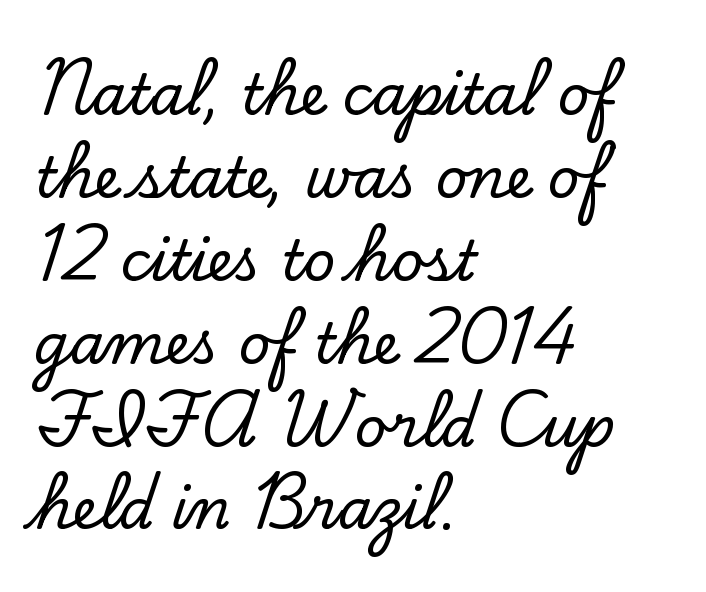
{"serif": "yes", "width": "normal", "stroke_contrast": "low", "x_height": "small", "monospaced": "no", "underline": "no", "align": "left", "line_spacing": "normal", "line_spacing_ratio": 1.48, "letter_spacing": "normal", "letter_spacing_em": 0.0, "glyph_px": 56}
